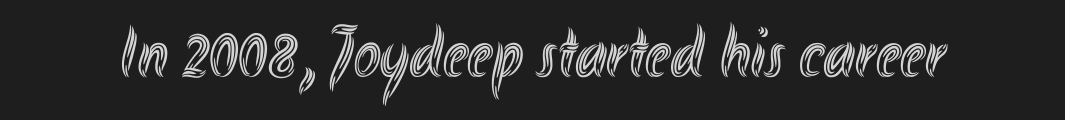
The image shows 72 px condensed type; set normal letter spacing, not underlined; a small x-height.
